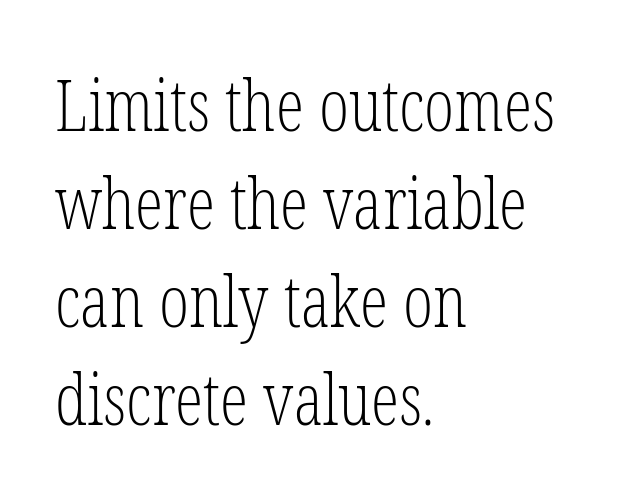
{"serif": "yes", "italic": "no", "bold": "no", "weight": "light", "width": "condensed", "stroke_contrast": "low", "x_height": "medium", "monospaced": "no", "underline": "no", "align": "left", "line_spacing": "normal", "line_spacing_ratio": 1.38, "letter_spacing": "normal", "letter_spacing_em": 0.0, "glyph_px": 71}
